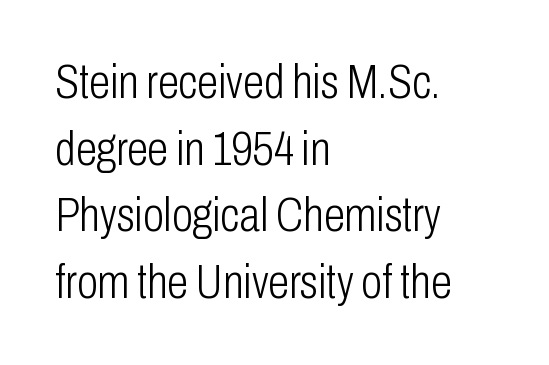
Q: Is the text bold? A: No.
Q: Is the text italic (slanted)? A: No, it is upright.
Q: Is the typeface a serif or a sans-serif typeface? A: Sans-serif.
Q: Is the text underlined? A: No.
Q: How is the paragraph aligned? A: Left-aligned.
Q: Is the spacing between letters normal or unusually wide? A: Normal.
Q: Is the spacing between lines tight, normal or loose? A: Normal.
Q: Width (condensed, normal, or wide)? A: Condensed.
Q: Stroke contrast? A: Low.
Q: x-height? A: Medium.
Q: Monospaced? A: No.
